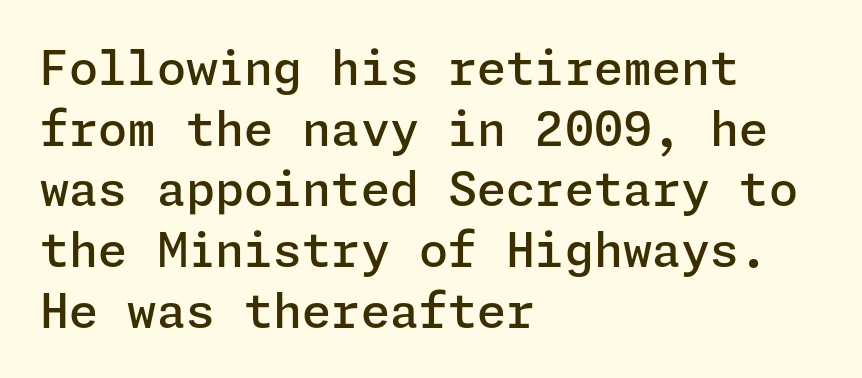
Q: Is the text bold? A: Semi-bold.
Q: Is the text italic (slanted)? A: No, it is upright.
Q: Is the typeface a serif or a sans-serif typeface? A: Sans-serif.
Q: Is the text underlined? A: No.
Q: How is the paragraph aligned? A: Left-aligned.
Q: Is the spacing between letters normal or unusually wide? A: Normal.
Q: Is the spacing between lines tight, normal or loose? A: Normal.
Q: Width (condensed, normal, or wide)? A: Normal.
Q: Stroke contrast? A: Low.
Q: x-height? A: Medium.
